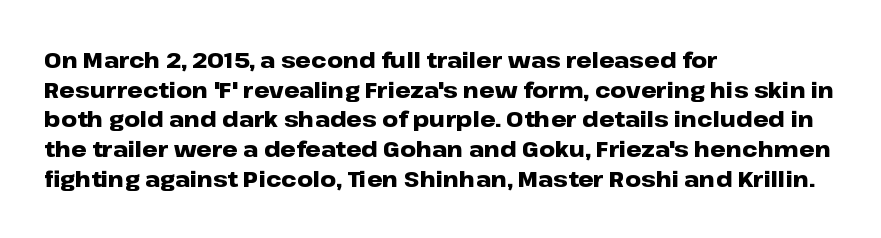
Caption: standard tracking, unaltered. Bold? Absolutely — the strokes are thick and heavy. Where is the straight margin? On the left. The line-height multiplier appears to be the usual default. Underlining? Definitely not there. Upright lettering throughout.
